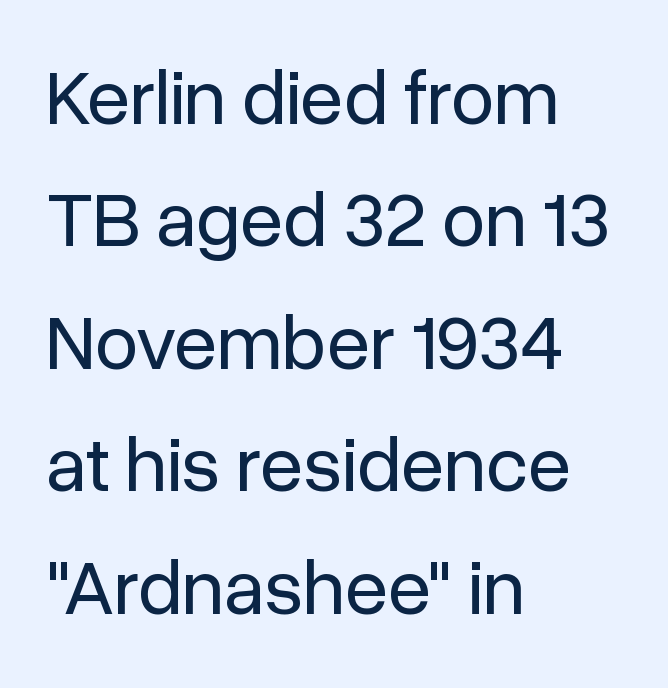
Q: Is the text bold? A: No.
Q: Is the text italic (slanted)? A: No, it is upright.
Q: Is the typeface a serif or a sans-serif typeface? A: Sans-serif.
Q: Is the text underlined? A: No.
Q: How is the paragraph aligned? A: Left-aligned.
Q: Is the spacing between letters normal or unusually wide? A: Normal.
Q: Is the spacing between lines tight, normal or loose? A: Normal.
Q: Width (condensed, normal, or wide)? A: Normal.
Q: Stroke contrast? A: Low.
Q: x-height? A: Medium.
Q: Monospaced? A: No.
